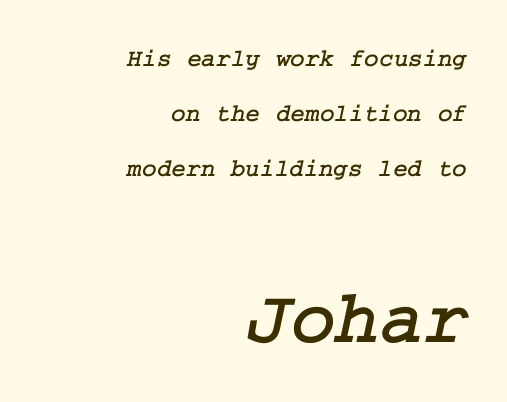
{"serif": "yes", "width": "normal", "stroke_contrast": "low", "x_height": "medium", "underline": "no", "align": "right", "line_spacing": "loose", "line_spacing_ratio": 2.2, "letter_spacing": "normal", "letter_spacing_em": 0.0, "larger_block": "second", "size_ratio": 3.04, "glyph_px": 76}
